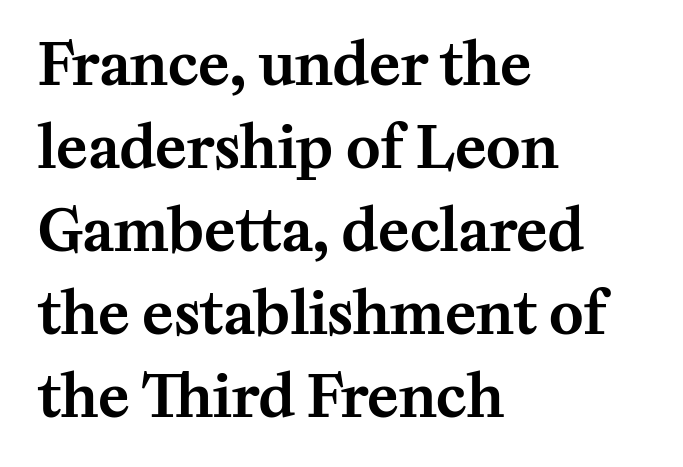
The image shows 58 px serif type, upright; set left-aligned, normal line spacing (1.43x), normal letter spacing, not underlined; medium stroke contrast and a medium x-height.
